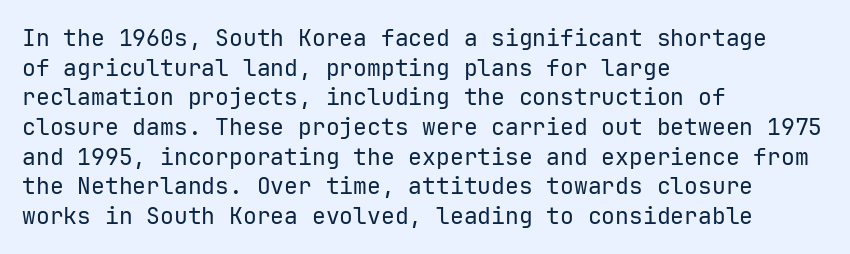
Q: Is the text bold? A: No.
Q: Is the text italic (slanted)? A: No, it is upright.
Q: Is the text underlined? A: No.
Q: How is the paragraph aligned? A: Left-aligned.
Q: Is the spacing between letters normal or unusually wide? A: Normal.
Q: Is the spacing between lines tight, normal or loose? A: Normal.
